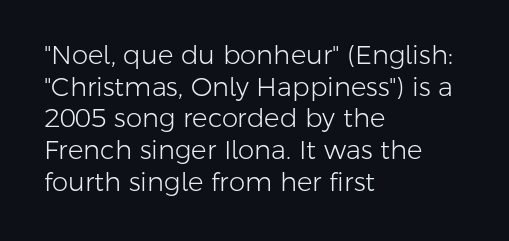
Nope, not italic — everything's standing straight. The font is comparable to plain body text, perhaps lighter. Inter-character spacing is left at the font's built-in metrics. The zone under the glyphs is completely vacant. These lines are set flush left with a ragged right edge.
